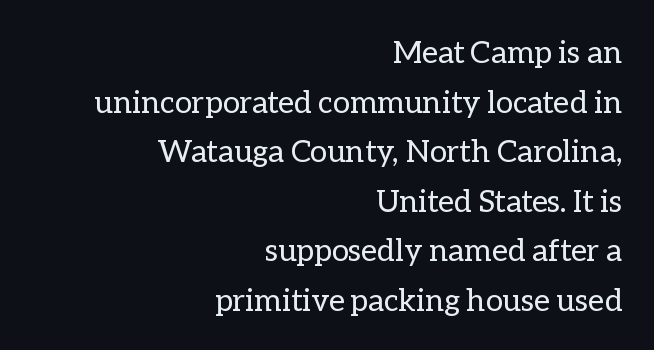
The image shows 31 px regular-weight type, upright; set right-aligned, normal line spacing (1.6x), normal letter spacing, not underlined; low stroke contrast and a medium x-height.
